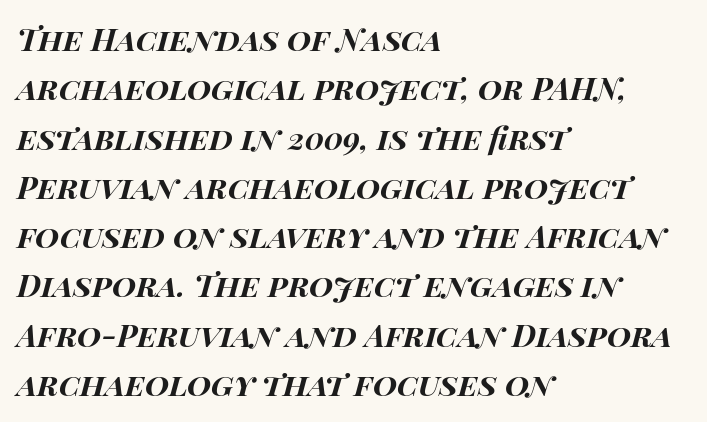
The image shows 31 px bold, wide type, italic (leaning right); set left-aligned, normal line spacing (1.59x), normal letter spacing, not underlined; high stroke contrast and a large x-height.
